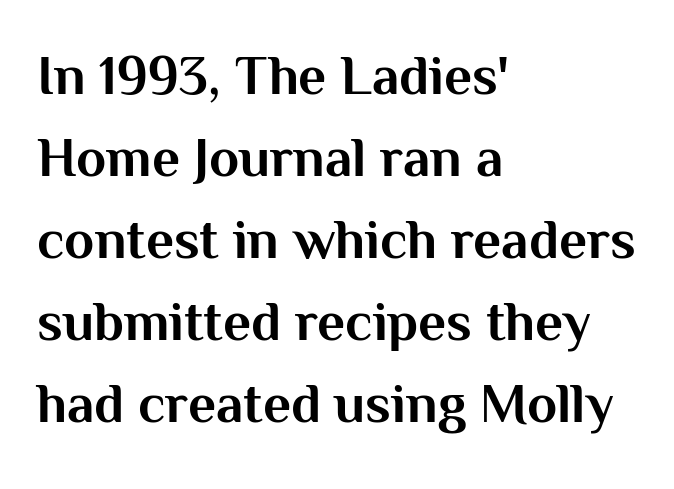
Q: Is the text bold? A: Yes.
Q: Is the text italic (slanted)? A: No, it is upright.
Q: Is the typeface a serif or a sans-serif typeface? A: Sans-serif.
Q: Is the text underlined? A: No.
Q: How is the paragraph aligned? A: Left-aligned.
Q: Is the spacing between letters normal or unusually wide? A: Normal.
Q: Is the spacing between lines tight, normal or loose? A: Normal.
Q: Width (condensed, normal, or wide)? A: Normal.
Q: Stroke contrast? A: Medium.
Q: x-height? A: Medium.
Q: Monospaced? A: No.
